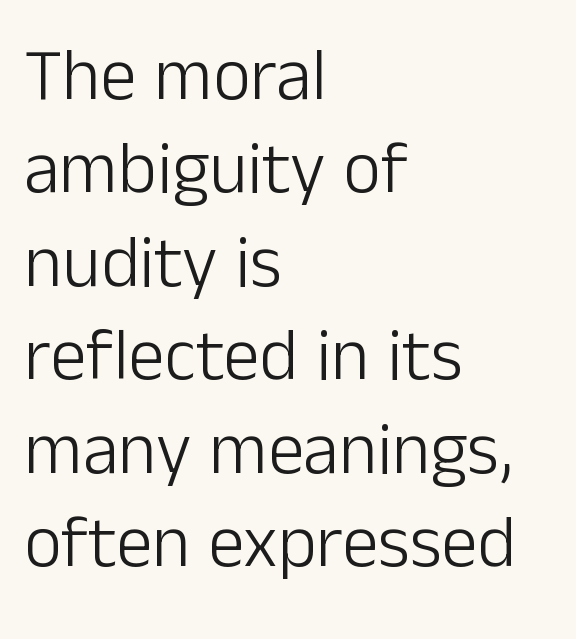
Q: Is the text bold? A: No.
Q: Is the text italic (slanted)? A: No, it is upright.
Q: Is the typeface a serif or a sans-serif typeface? A: Sans-serif.
Q: Is the text underlined? A: No.
Q: How is the paragraph aligned? A: Left-aligned.
Q: Is the spacing between letters normal or unusually wide? A: Normal.
Q: Is the spacing between lines tight, normal or loose? A: Normal.
Q: Width (condensed, normal, or wide)? A: Normal.
Q: Stroke contrast? A: Low.
Q: x-height? A: Medium.
Q: Monospaced? A: No.
